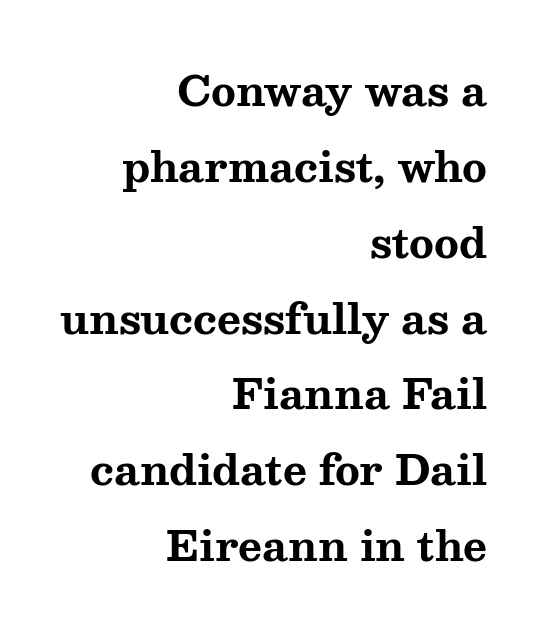
The characters display serif detailing at their extremities. Is the type bold? Yes — the strokes are clearly thick and heavy. The axis of the letterforms is exactly vertical. A student would call this right alignment; a typographer would say flush right, rag left. You could not count columns in this text — the font is proportionally spaced. The space directly below the letters is spotless.
